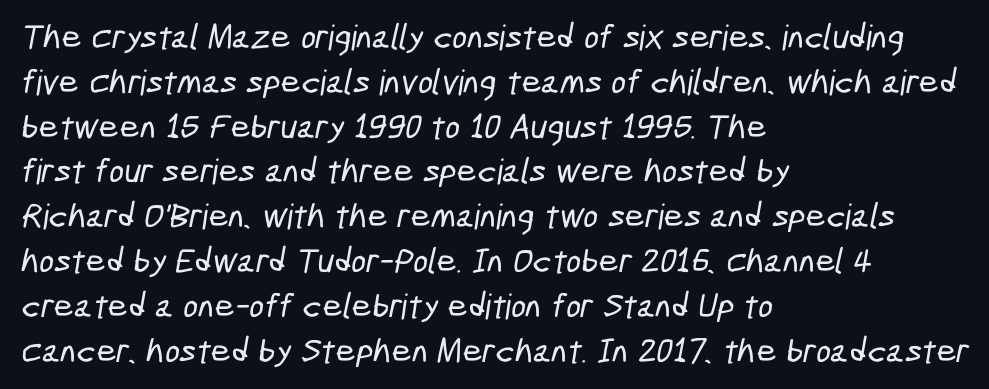
{"serif": "no", "width": "condensed", "stroke_contrast": "low", "x_height": "medium", "monospaced": "no", "underline": "no", "align": "left", "line_spacing": "normal", "line_spacing_ratio": 1.28, "letter_spacing": "normal", "letter_spacing_em": 0.0, "glyph_px": 35}
